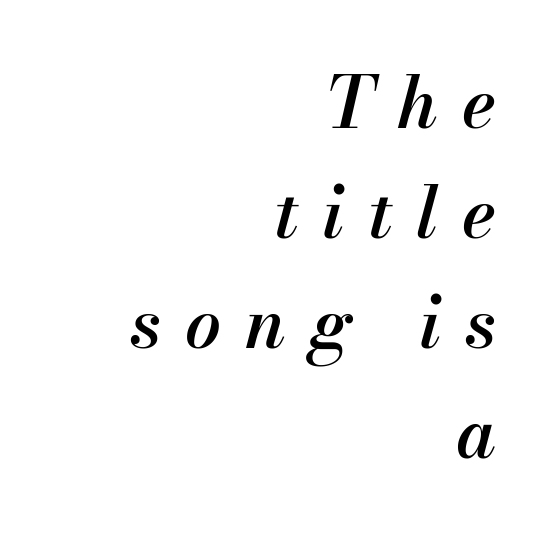
Q: Is the text bold? A: Semi-bold.
Q: Is the text italic (slanted)? A: Yes, it leans right by about 13 degrees.
Q: Is the text underlined? A: No.
Q: How is the paragraph aligned? A: Right-aligned.
Q: Is the spacing between letters normal or unusually wide? A: Unusually wide.
Q: Is the spacing between lines tight, normal or loose? A: Normal.
Q: Width (condensed, normal, or wide)? A: Normal.
Q: Stroke contrast? A: Medium.
Q: x-height? A: Small.
Q: Monospaced? A: No.
